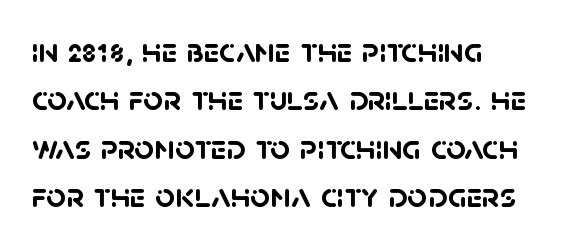
What's the leading like? Ordinary, nothing unusual. The passage shown is typed in a proportional face where columns would drift. Heavy-handed strokes throughout: this text is bold. The horizontal fit of the characters is conventional and even.
